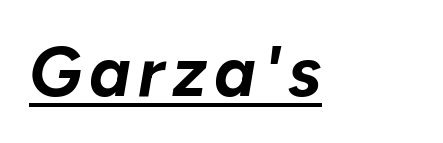
The image shows 70 px bold type, italic (leaning right); set underlined; low stroke contrast and a medium x-height.
